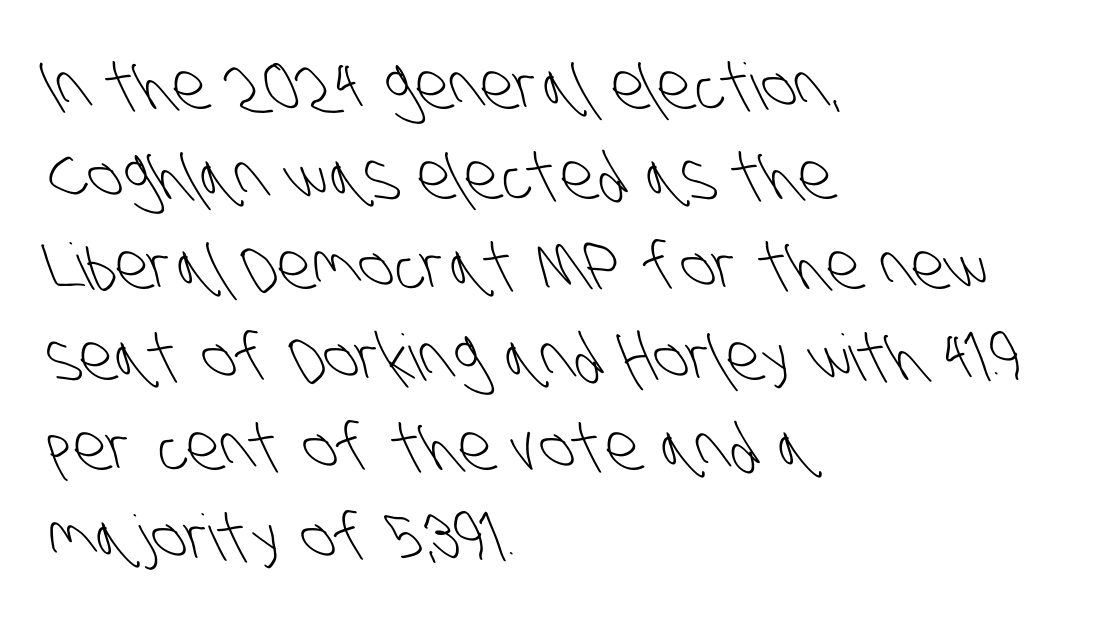
The image shows 64 px light, condensed sans-serif type; set left-aligned, normal line spacing (1.41x), normal letter spacing, not underlined; low stroke contrast and a large x-height.
